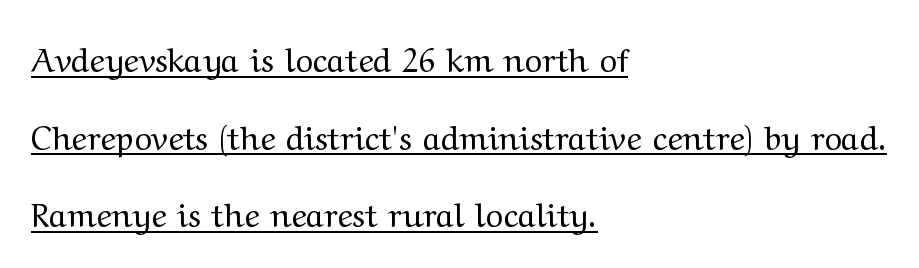
Q: Is the text bold? A: No.
Q: Is the text italic (slanted)? A: No, it is upright.
Q: Is the typeface a serif or a sans-serif typeface? A: Serif.
Q: Is the text underlined? A: Yes.
Q: How is the paragraph aligned? A: Left-aligned.
Q: Is the spacing between letters normal or unusually wide? A: Normal.
Q: Is the spacing between lines tight, normal or loose? A: Loose.
Q: Width (condensed, normal, or wide)? A: Wide.
Q: Stroke contrast? A: Medium.
Q: x-height? A: Medium.
Q: Monospaced? A: No.
